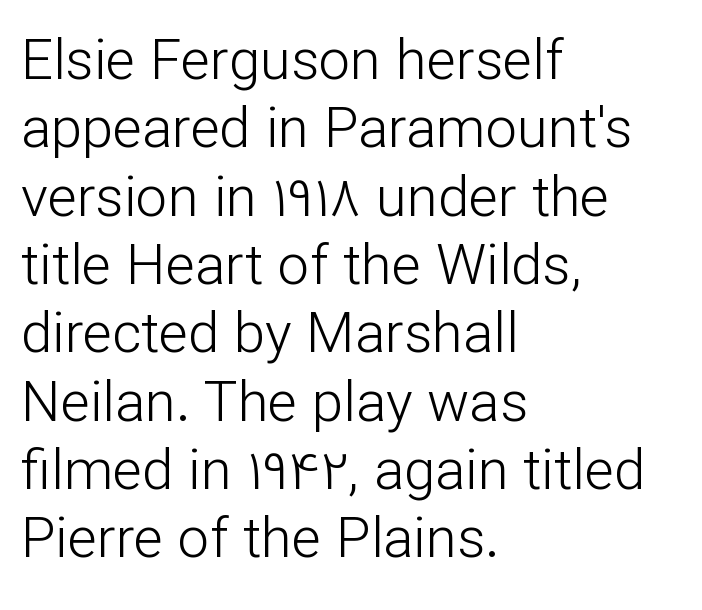
The image shows 56 px light sans-serif type, upright; set left-aligned, line spacing 1.22x, normal letter spacing, not underlined; low stroke contrast and a medium x-height.
